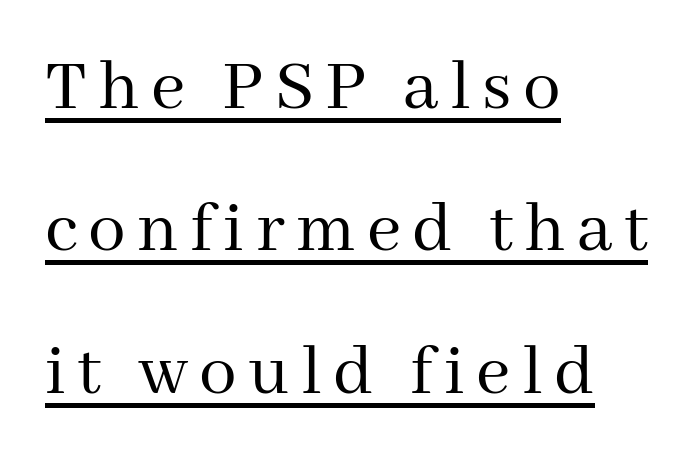
Q: Is the text bold? A: No.
Q: Is the text italic (slanted)? A: No, it is upright.
Q: Is the typeface a serif or a sans-serif typeface? A: Serif.
Q: Is the text underlined? A: Yes.
Q: How is the paragraph aligned? A: Left-aligned.
Q: Is the spacing between lines tight, normal or loose? A: Loose.
Q: Width (condensed, normal, or wide)? A: Normal.
Q: Stroke contrast? A: Medium.
Q: x-height? A: Medium.
Q: Monospaced? A: No.
